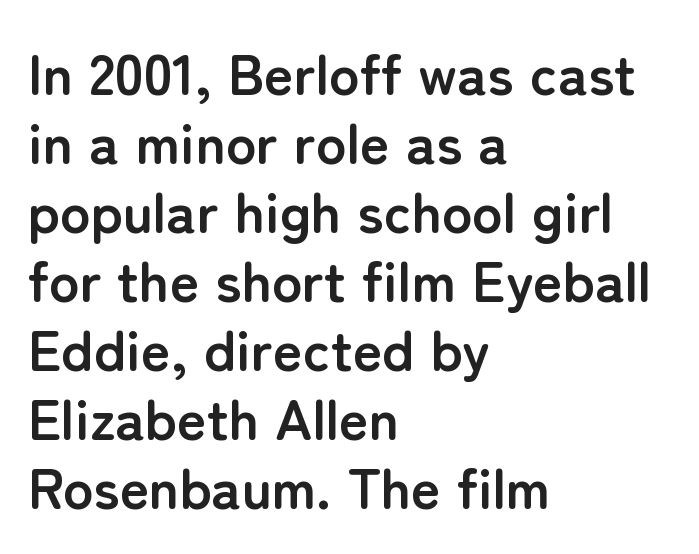
The image shows 57 px semibold sans-serif type, upright; set left-aligned, line spacing 1.21x, normal letter spacing, not underlined; low stroke contrast and a medium x-height.
